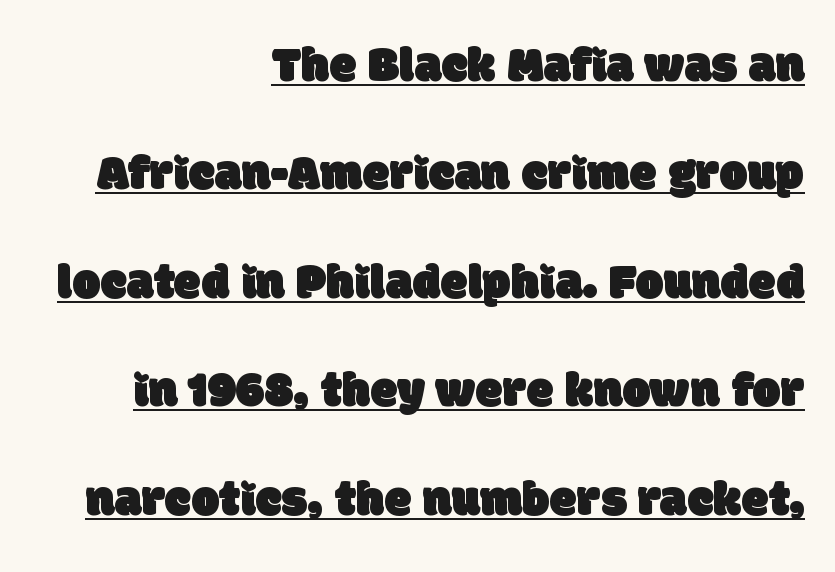
This block would shrink considerably if given ordinary leading; it's expanded now. A baseline rule has been typeset under these characters. The typeface chosen for these lines omits serifs. This rendering leaves character spacing at its baseline value. The passage shown is typed in a proportional face where columns would drift. The setting favours the right margin, as signatures and pull-quotes sometimes do.
